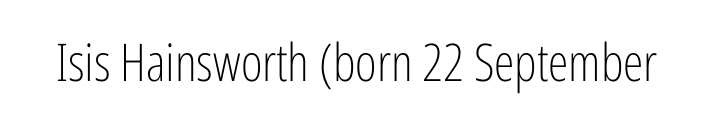
Q: Is the text bold? A: No.
Q: Is the text italic (slanted)? A: No, it is upright.
Q: Is the typeface a serif or a sans-serif typeface? A: Sans-serif.
Q: Is the text underlined? A: No.
Q: Is the spacing between letters normal or unusually wide? A: Normal.
Q: Width (condensed, normal, or wide)? A: Condensed.
Q: Stroke contrast? A: Low.
Q: x-height? A: Medium.
Q: Monospaced? A: No.
